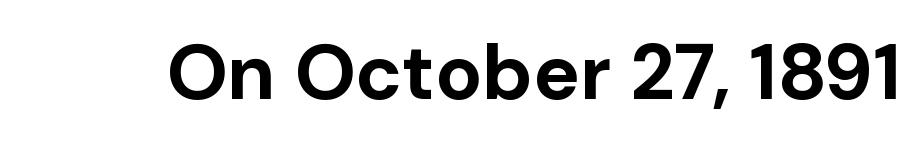
The image shows 78 px bold sans-serif type, upright; set normal letter spacing, not underlined; low stroke contrast and a medium x-height.
